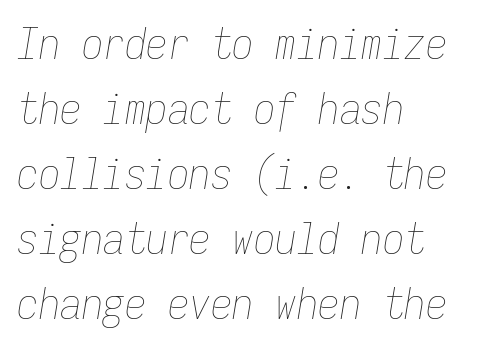
The image shows 43 px thin, condensed type, italic (leaning right), monospaced; set left-aligned, normal line spacing (1.51x), normal letter spacing, not underlined; low stroke contrast and a medium x-height.
